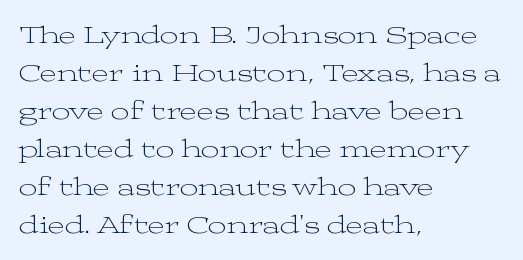
The image shows 26 px text type, upright; set left-aligned, normal line spacing (1.46x), normal letter spacing, not underlined.
